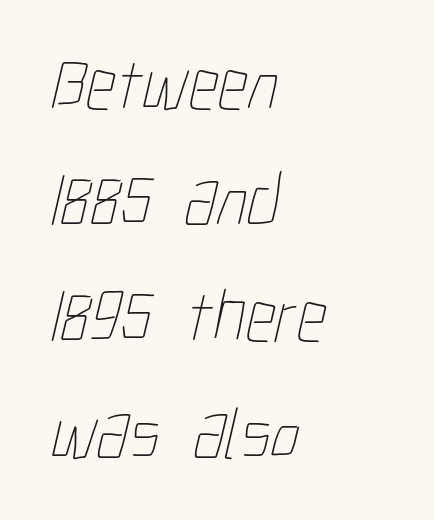
Stems here are at most as thick as an everyday book face. Plain, unruled lines of type. Each word holds together tightly as a unit, with standard inter-letter gaps. Note the varied advance widths — an 'i' is clearly narrower than an 'm'.
